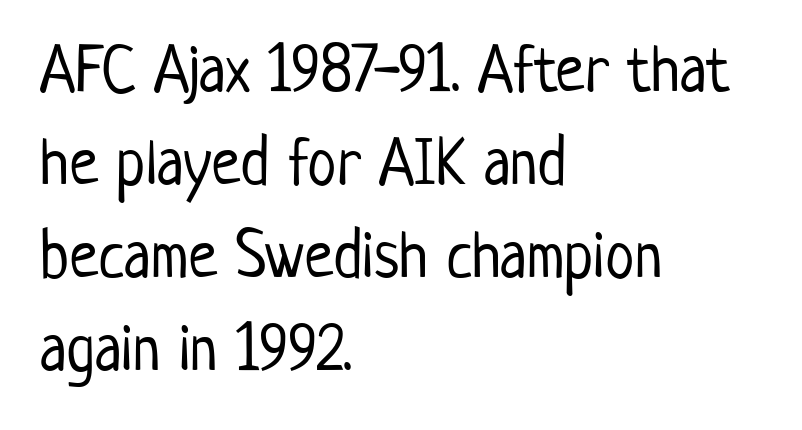
Normally led — the rows are evenly, conventionally spaced. Weight: in the light-to-regular range. Stroke terminals: plain, sans-serif. Tracking here is standard; glyphs follow each other at the usual distance. Every character sits straight up, as roman type does.
